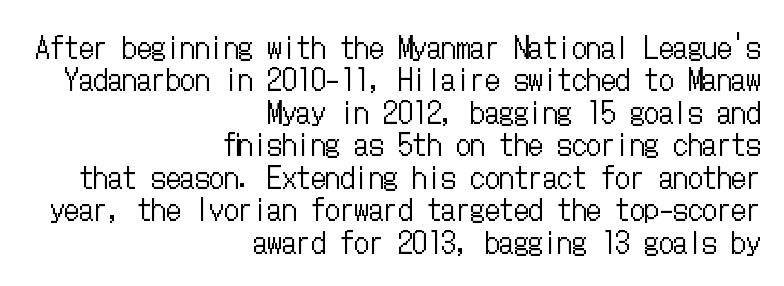
The image shows 29 px regular-weight, condensed type, upright; set right-aligned, tight line spacing (1.12x), normal letter spacing, not underlined; low stroke contrast and a medium x-height.
